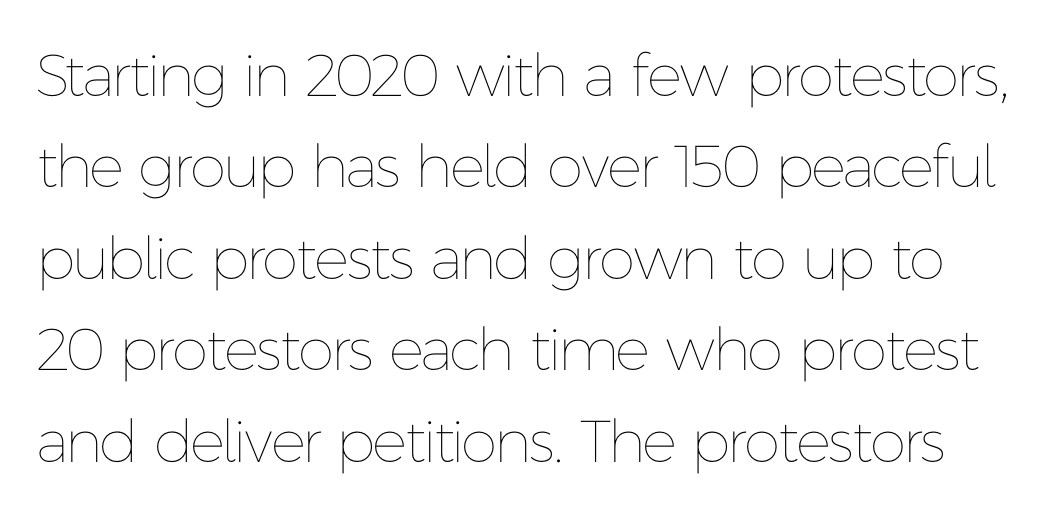
{"italic": "no", "bold": "no", "weight": "thin", "width": "normal", "stroke_contrast": "low", "x_height": "medium", "monospaced": "no", "underline": "no", "line_spacing": "normal", "line_spacing_ratio": 1.55, "letter_spacing": "normal", "letter_spacing_em": 0.0, "glyph_px": 59}
